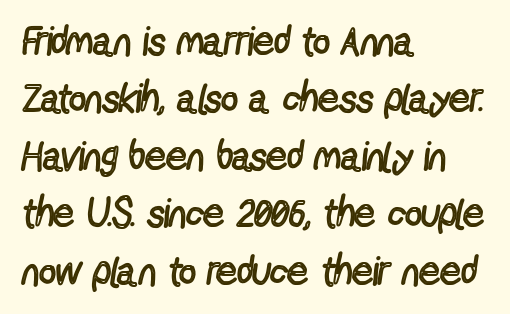
The image shows 41 px regular-weight, condensed sans-serif type; set left-aligned, normal line spacing (1.4x), normal letter spacing, not underlined; a medium x-height.
